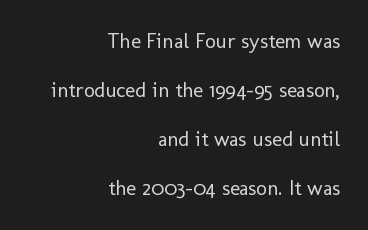
The line texture is even and compact thanks to regular tracking. This is not heavy type; no bold has been used. A great deal of white space separates one row of letters from the next. Is there any slant? The stems are plumb. Has an underline been added? It has not.
